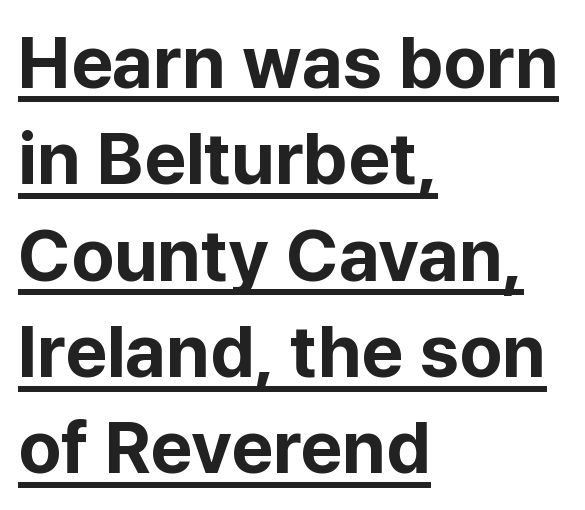
The image shows 73 px bold sans-serif type, upright; set left-aligned, normal line spacing (1.32x), normal letter spacing, underlined; low stroke contrast and a medium x-height.
